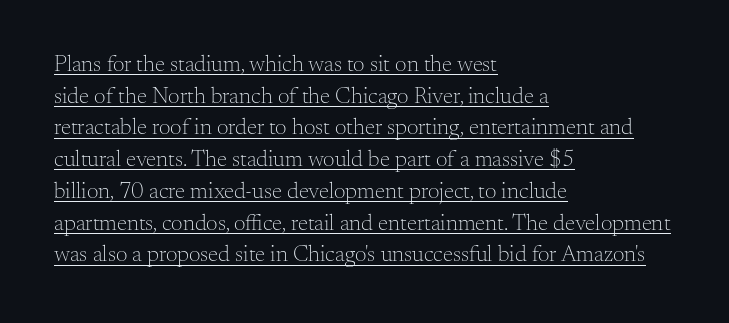
The image shows 23 px text type, upright; set left-aligned, normal line spacing (1.38x), normal letter spacing, underlined.
